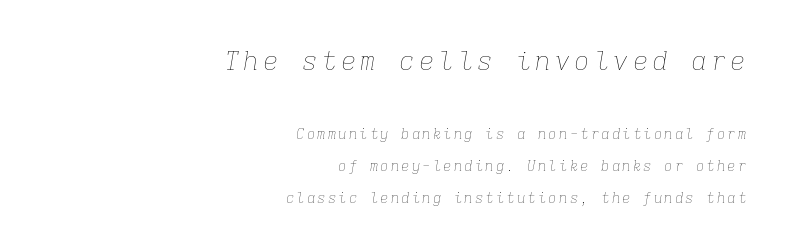
The image shows 26 px text type, italic (leaning right); set right-aligned, loose line spacing (2.3x), not underlined; the first (top) block is 1.86x larger.
